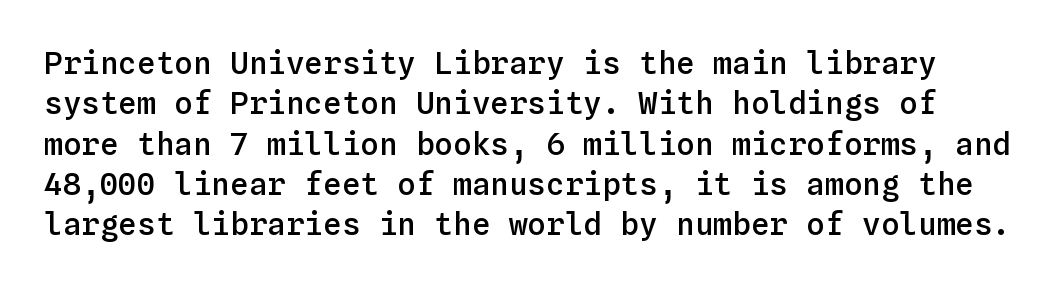
{"italic": "no", "bold": "semi", "weight": "semibold", "width": "normal", "stroke_contrast": "low", "x_height": "medium", "monospaced": "yes", "underline": "no", "line_spacing": "normal", "line_spacing_ratio": 1.3, "letter_spacing": "normal", "letter_spacing_em": 0.0, "glyph_px": 31}
